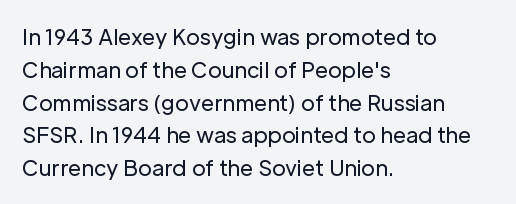
Q: Is the text bold? A: No.
Q: Is the text italic (slanted)? A: No, it is upright.
Q: Is the text underlined? A: No.
Q: How is the paragraph aligned? A: Left-aligned.
Q: Is the spacing between letters normal or unusually wide? A: Normal.
Q: Is the spacing between lines tight, normal or loose? A: Normal.
